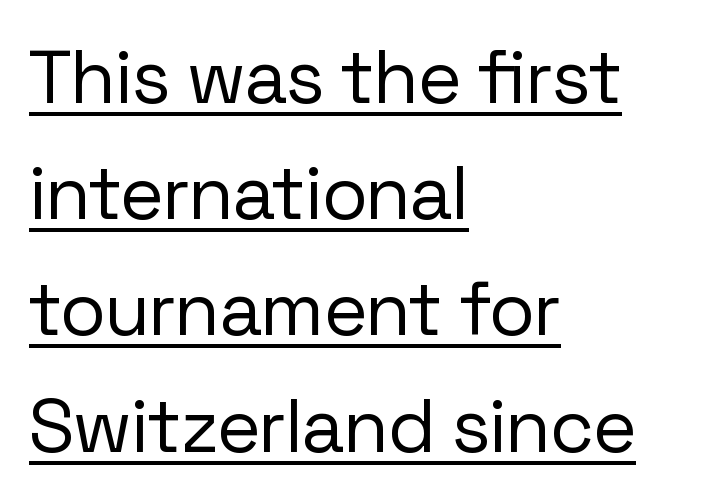
Q: Is the text bold? A: No.
Q: Is the text italic (slanted)? A: No, it is upright.
Q: Is the typeface a serif or a sans-serif typeface? A: Sans-serif.
Q: Is the text underlined? A: Yes.
Q: How is the paragraph aligned? A: Left-aligned.
Q: Is the spacing between letters normal or unusually wide? A: Normal.
Q: Is the spacing between lines tight, normal or loose? A: Normal.
Q: Width (condensed, normal, or wide)? A: Normal.
Q: Stroke contrast? A: Low.
Q: x-height? A: Medium.
Q: Monospaced? A: No.
